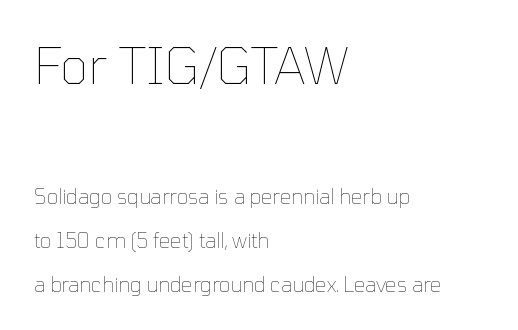
Every row of glyphs begins at an identical x-position on the left. Upright lettering throughout. The earlier block is typeset at a bigger size than the later block. Is the type heavy? It reads as light-to-regular instead. The space between consecutive lines is lavish.
